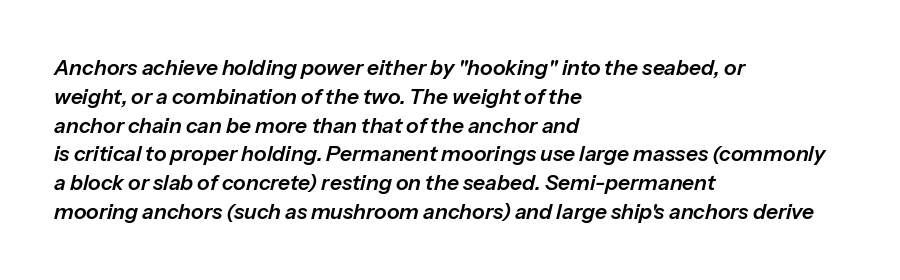
Q: Is the text italic (slanted)? A: Yes, it leans right by about 13 degrees.
Q: Is the text underlined? A: No.
Q: How is the paragraph aligned? A: Left-aligned.
Q: Is the spacing between letters normal or unusually wide? A: Normal.
Q: Is the spacing between lines tight, normal or loose? A: Normal.
